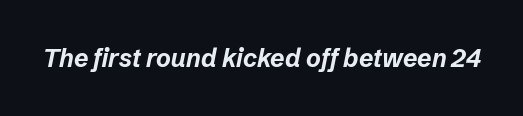
Q: Is the text bold? A: Yes.
Q: Is the text italic (slanted)? A: Yes, it leans right by about 12 degrees.
Q: Is the text underlined? A: No.
Q: Is the spacing between letters normal or unusually wide? A: Normal.
